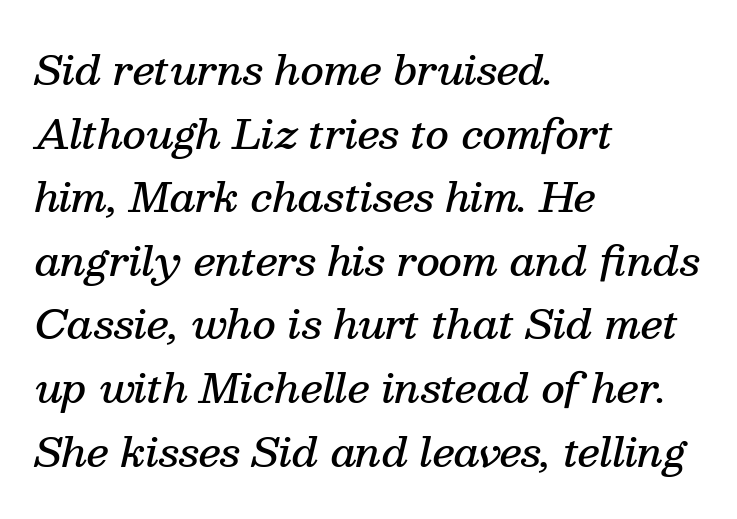
Q: Is the text bold? A: Semi-bold.
Q: Is the text italic (slanted)? A: Yes, it leans right by about 13 degrees.
Q: Is the typeface a serif or a sans-serif typeface? A: Serif.
Q: Is the text underlined? A: No.
Q: How is the paragraph aligned? A: Left-aligned.
Q: Is the spacing between letters normal or unusually wide? A: Normal.
Q: Is the spacing between lines tight, normal or loose? A: Normal.
Q: Width (condensed, normal, or wide)? A: Normal.
Q: Stroke contrast? A: Medium.
Q: x-height? A: Medium.
Q: Monospaced? A: No.
